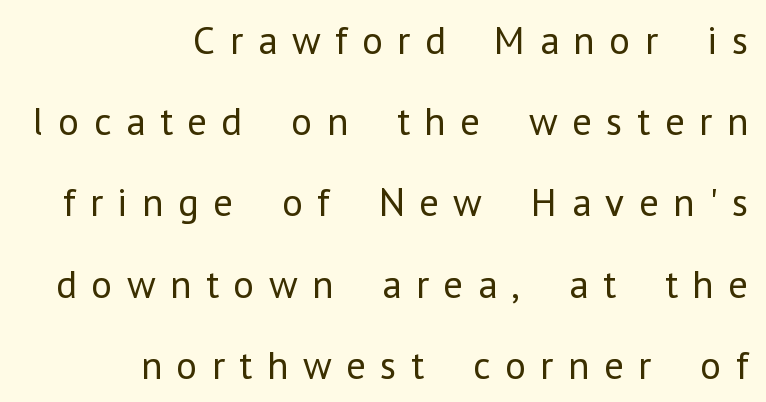
The image shows 40 px regular-weight sans-serif type, upright; set right-aligned, loose line spacing (2.03x), unusually wide letter spacing (+0.36 em), not underlined; low stroke contrast and a medium x-height.
